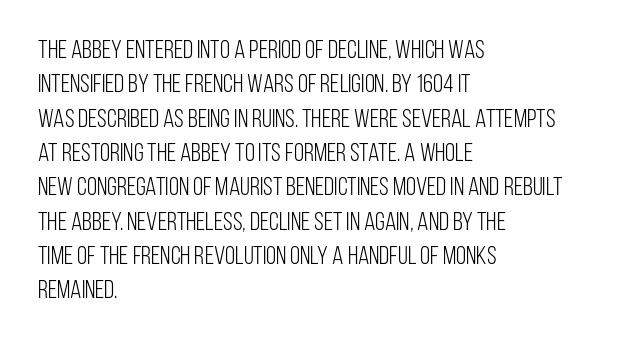
The image shows 26 px text type, upright; set left-aligned, normal line spacing (1.32x), normal letter spacing, not underlined.
